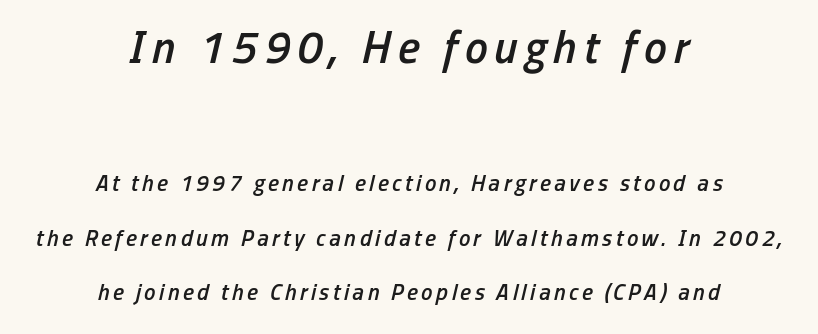
Q: Is the text bold? A: Semi-bold.
Q: Is the text italic (slanted)? A: Yes, it leans right by about 13 degrees.
Q: Is the text underlined? A: No.
Q: How is the paragraph aligned? A: Centered.
Q: Is the spacing between lines tight, normal or loose? A: Loose.
Q: Which block of text is set in a larger size, the first (top) or the second (bottom)? A: The first (top) one.
Q: Width (condensed, normal, or wide)? A: Condensed.
Q: Stroke contrast? A: Low.
Q: x-height? A: Medium.
Q: Monospaced? A: No.
